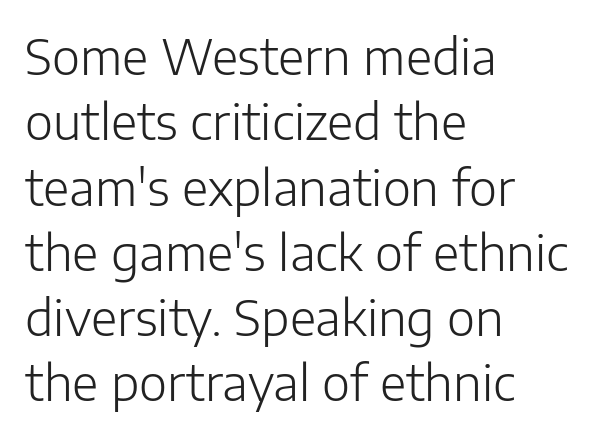
Q: Is the text bold? A: No.
Q: Is the text italic (slanted)? A: No, it is upright.
Q: Is the typeface a serif or a sans-serif typeface? A: Sans-serif.
Q: Is the text underlined? A: No.
Q: How is the paragraph aligned? A: Left-aligned.
Q: Is the spacing between letters normal or unusually wide? A: Normal.
Q: Is the spacing between lines tight, normal or loose? A: Normal.
Q: Width (condensed, normal, or wide)? A: Normal.
Q: Stroke contrast? A: Low.
Q: x-height? A: Medium.
Q: Monospaced? A: No.
